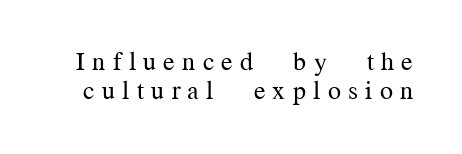
The image shows 26 px text type, upright; set tight line spacing (1.11x), unusually wide letter spacing (+0.28 em), not underlined.
